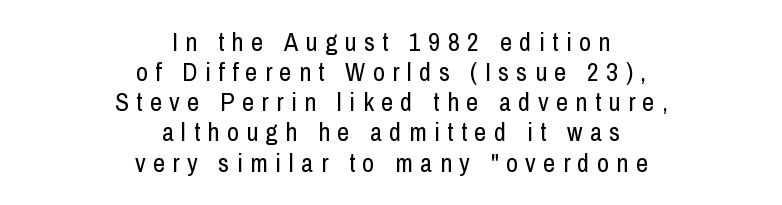
Q: Is the text bold? A: No.
Q: Is the text italic (slanted)? A: No, it is upright.
Q: Is the text underlined? A: No.
Q: How is the paragraph aligned? A: Centered.
Q: Is the spacing between letters normal or unusually wide? A: Unusually wide.
